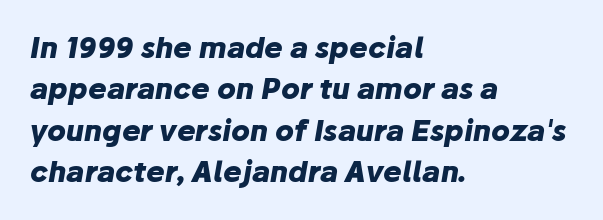
{"italic": "yes", "lean": "right", "slant_degrees": 10, "bold": "yes", "weight": "heavy", "width": "normal", "stroke_contrast": "low", "x_height": "medium", "monospaced": "no", "underline": "no", "align": "left", "line_spacing": "normal", "line_spacing_ratio": 1.48, "letter_spacing": "normal", "letter_spacing_em": 0.0, "glyph_px": 28}
